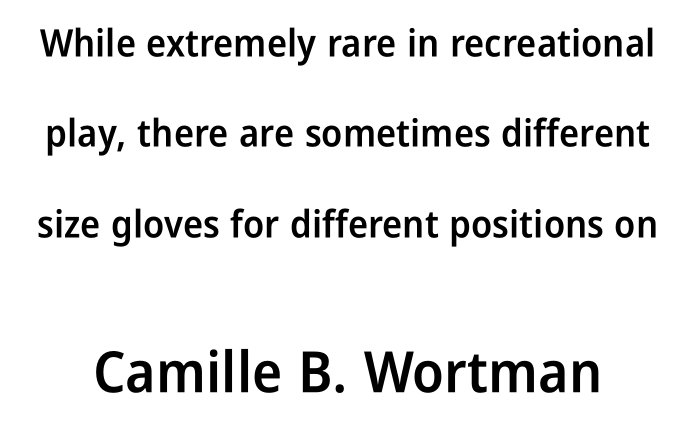
Q: Is the text bold? A: Semi-bold.
Q: Is the text italic (slanted)? A: No, it is upright.
Q: Is the typeface a serif or a sans-serif typeface? A: Sans-serif.
Q: Is the text underlined? A: No.
Q: Is the spacing between letters normal or unusually wide? A: Normal.
Q: Is the spacing between lines tight, normal or loose? A: Loose.
Q: Which block of text is set in a larger size, the first (top) or the second (bottom)? A: The second (bottom) one.
Q: Width (condensed, normal, or wide)? A: Condensed.
Q: Stroke contrast? A: Low.
Q: x-height? A: Medium.
Q: Monospaced? A: No.
